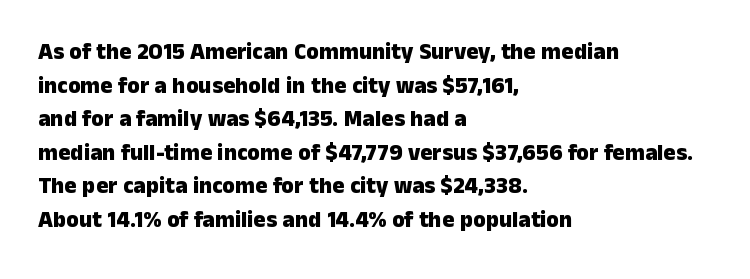
{"italic": "no", "bold": "yes", "underline": "no", "align": "left", "line_spacing": "normal", "line_spacing_ratio": 1.46, "letter_spacing": "normal", "letter_spacing_em": 0.0, "glyph_px": 23}
